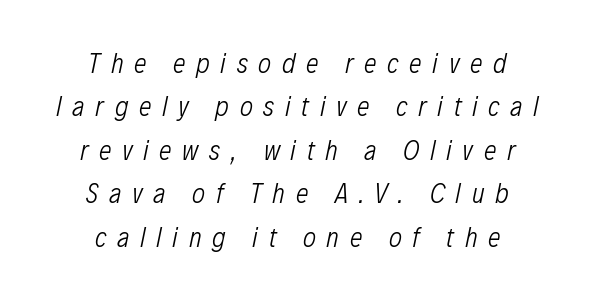
{"italic": "yes", "lean": "right", "slant_degrees": 12, "bold": "no", "weight": "light", "width": "condensed", "stroke_contrast": "low", "x_height": "medium", "monospaced": "no", "underline": "no", "align": "center", "line_spacing": "normal", "line_spacing_ratio": 1.55, "letter_spacing": "wide", "letter_spacing_em": 0.38, "glyph_px": 28}
